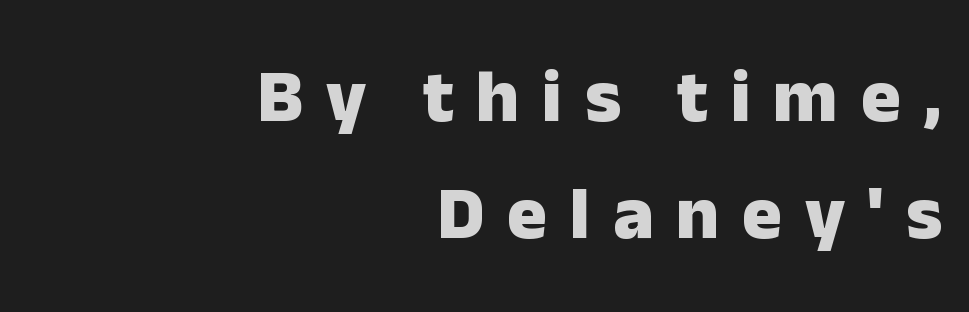
{"serif": "no", "italic": "no", "bold": "yes", "weight": "heavy", "width": "normal", "stroke_contrast": "low", "x_height": "medium", "monospaced": "no", "underline": "no", "align": "right", "line_spacing": "normal", "line_spacing_ratio": 1.56, "letter_spacing": "wide", "letter_spacing_em": 0.3, "glyph_px": 75}
